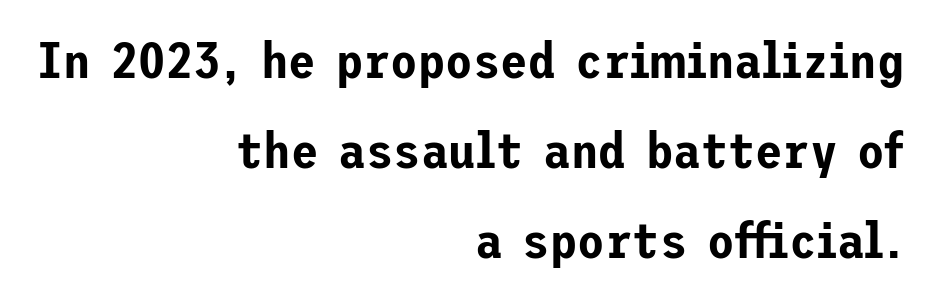
Visually the block forms a straight wall on the right and a jagged coastline on the left. Do the letters lean? They stand straight. Unlike a traditional serif, this face leaves its strokes unadorned. Rule under the text: the space is simply empty. These lines keep a tight, regular rhythm from letter to letter.
